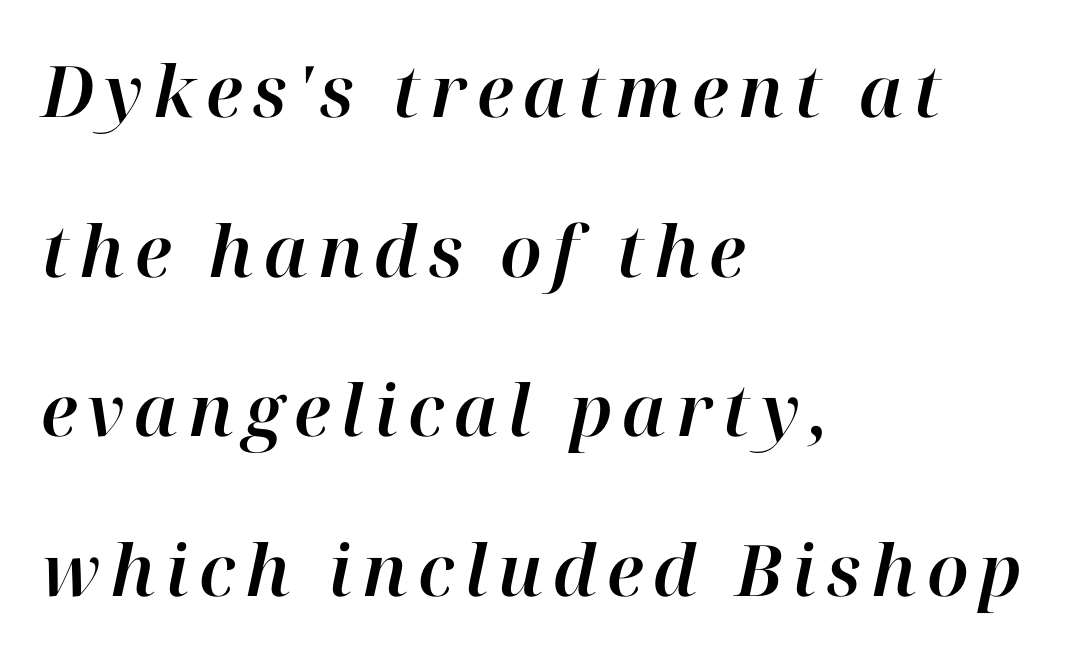
{"italic": "yes", "lean": "right", "slant_degrees": 12, "width": "normal", "stroke_contrast": "high", "x_height": "medium", "monospaced": "no", "underline": "no", "align": "left", "line_spacing": "loose", "line_spacing_ratio": 2.25, "glyph_px": 71}
